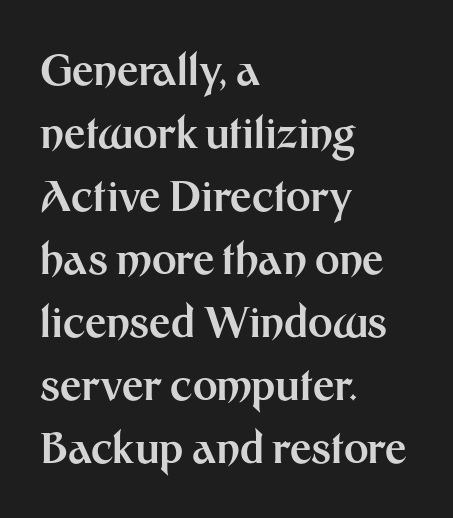
Q: Is the text bold? A: Yes.
Q: Is the text italic (slanted)? A: No, it is upright.
Q: Is the typeface a serif or a sans-serif typeface? A: Sans-serif.
Q: Is the text underlined? A: No.
Q: How is the paragraph aligned? A: Left-aligned.
Q: Is the spacing between letters normal or unusually wide? A: Normal.
Q: Is the spacing between lines tight, normal or loose? A: Normal.
Q: Width (condensed, normal, or wide)? A: Normal.
Q: Stroke contrast? A: Medium.
Q: x-height? A: Medium.
Q: Monospaced? A: No.
